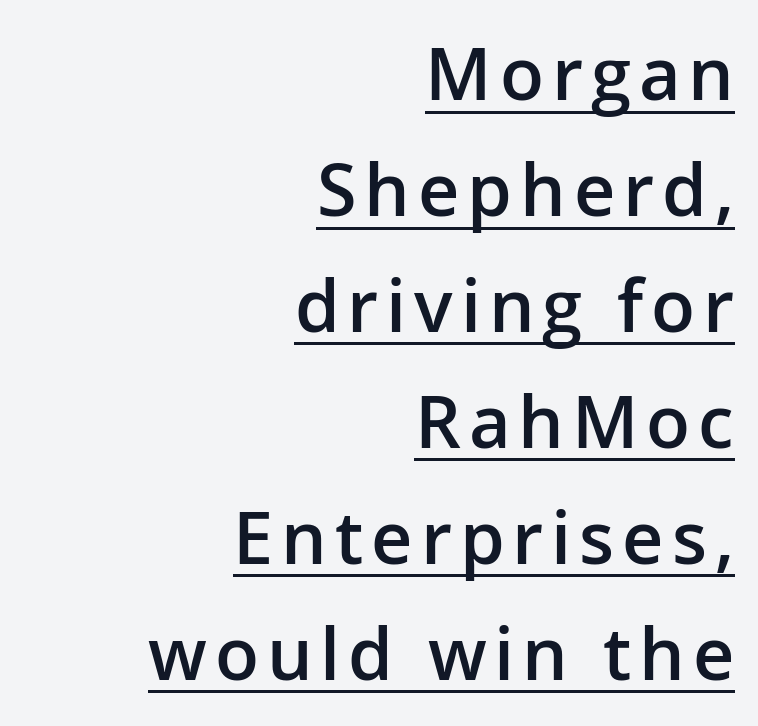
Q: Is the text bold? A: Semi-bold.
Q: Is the text italic (slanted)? A: No, it is upright.
Q: Is the typeface a serif or a sans-serif typeface? A: Sans-serif.
Q: Is the text underlined? A: Yes.
Q: How is the paragraph aligned? A: Right-aligned.
Q: Is the spacing between lines tight, normal or loose? A: Normal.
Q: Width (condensed, normal, or wide)? A: Normal.
Q: Stroke contrast? A: Low.
Q: x-height? A: Medium.
Q: Monospaced? A: No.
